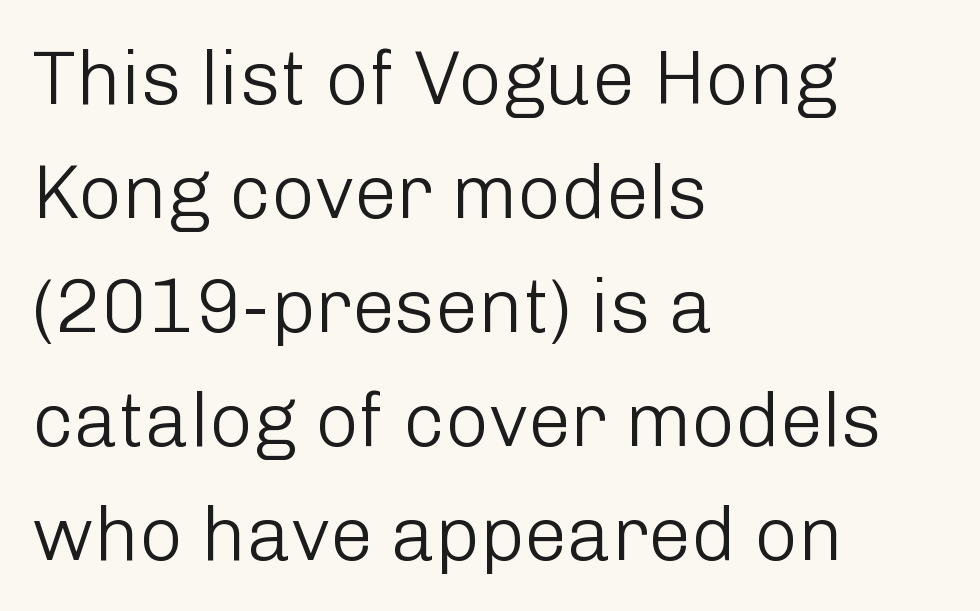
Q: Is the text bold? A: No.
Q: Is the text italic (slanted)? A: No, it is upright.
Q: Is the typeface a serif or a sans-serif typeface? A: Sans-serif.
Q: Is the text underlined? A: No.
Q: How is the paragraph aligned? A: Left-aligned.
Q: Is the spacing between letters normal or unusually wide? A: Normal.
Q: Is the spacing between lines tight, normal or loose? A: Normal.
Q: Width (condensed, normal, or wide)? A: Normal.
Q: Stroke contrast? A: Low.
Q: x-height? A: Medium.
Q: Monospaced? A: No.
